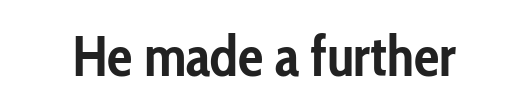
Proportional: the letters do not fall into vertical columns. Nothing unusual about the tracking: characters are spaced as the font intends. No italicization has been applied; the sample stays upright. Unlike a traditional serif, this face leaves its strokes unadorned. The passage shown is emphatically bold. Honestly, there is no underline to notice here at all.
